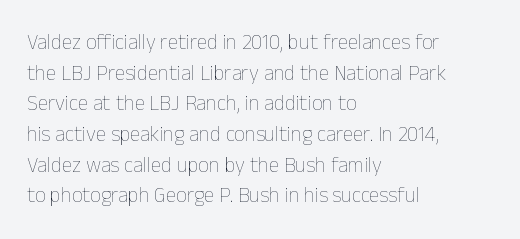
The image shows 21 px text type, upright; set left-aligned, normal line spacing (1.46x), normal letter spacing, not underlined.
